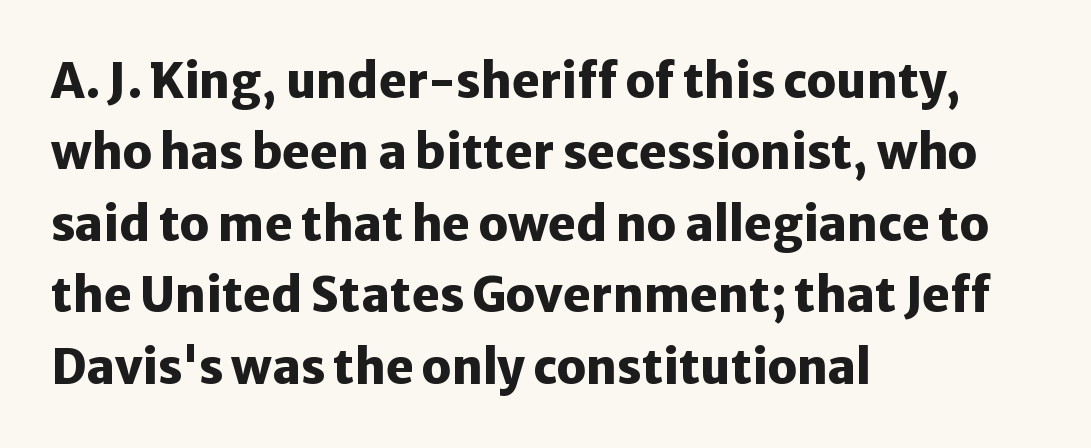
Q: Is the text bold? A: Yes.
Q: Is the text italic (slanted)? A: No, it is upright.
Q: Is the typeface a serif or a sans-serif typeface? A: Sans-serif.
Q: Is the text underlined? A: No.
Q: How is the paragraph aligned? A: Left-aligned.
Q: Is the spacing between letters normal or unusually wide? A: Normal.
Q: Is the spacing between lines tight, normal or loose? A: Normal.
Q: Width (condensed, normal, or wide)? A: Normal.
Q: Stroke contrast? A: Low.
Q: x-height? A: Medium.
Q: Monospaced? A: No.
